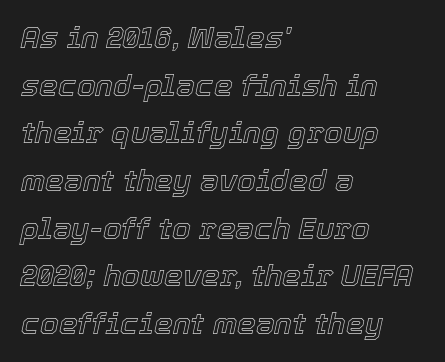
Q: Is the text italic (slanted)? A: Yes, it leans right by about 12 degrees.
Q: Is the text underlined? A: No.
Q: How is the paragraph aligned? A: Left-aligned.
Q: Is the spacing between letters normal or unusually wide? A: Normal.
Q: Is the spacing between lines tight, normal or loose? A: Normal.
Q: Width (condensed, normal, or wide)? A: Normal.
Q: x-height? A: Medium.
Q: Monospaced? A: No.
